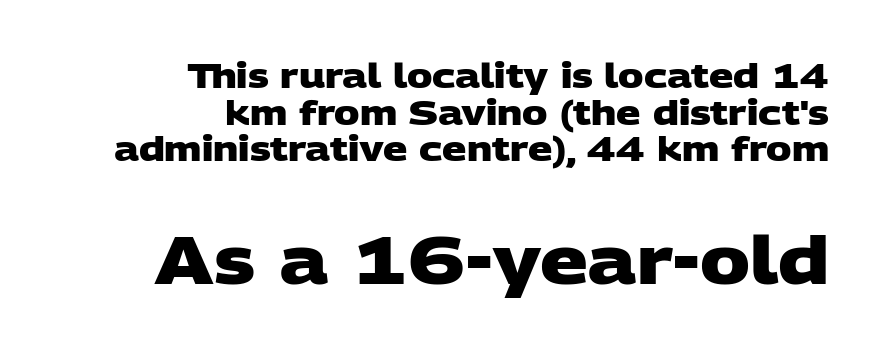
Each row of text sits above clean, open space. The font is running at its bold setting. In CSS terms this would be text-align: right. Inter-character spacing is left at the font's built-in metrics.
